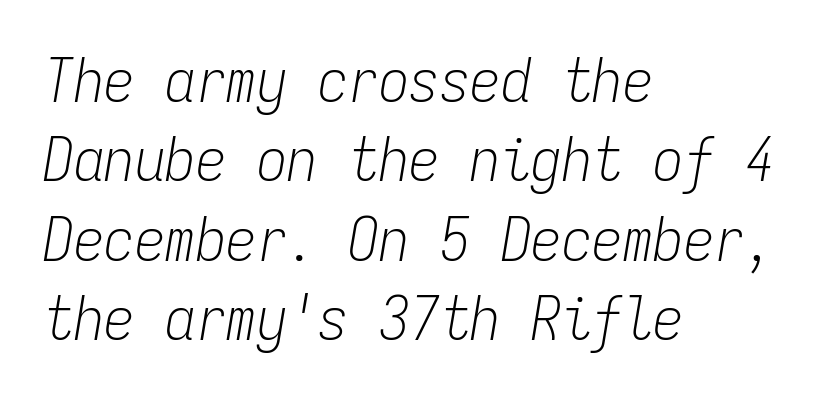
The image shows 61 px light, condensed type, italic (leaning right), monospaced; set left-aligned, normal line spacing (1.3x), normal letter spacing, not underlined; low stroke contrast and a medium x-height.
